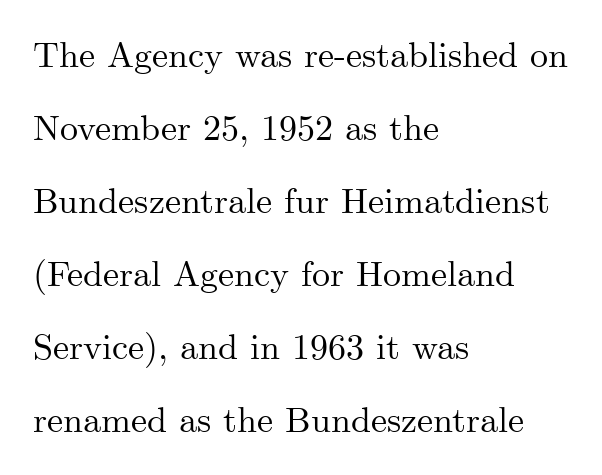
The image shows 36 px serif type, upright; set left-aligned, loose line spacing (2.03x), normal letter spacing, not underlined; medium stroke contrast and a small x-height.
